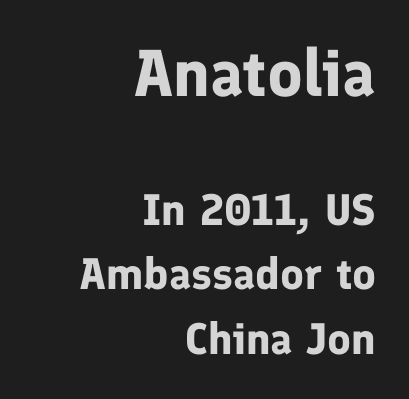
{"serif": "no", "italic": "no", "bold": "yes", "weight": "bold", "width": "normal", "stroke_contrast": "low", "x_height": "medium", "monospaced": "no", "underline": "no", "align": "right", "line_spacing": "normal", "line_spacing_ratio": 1.47, "letter_spacing": "normal", "letter_spacing_em": 0.0, "larger_block": "first", "size_ratio": 1.5, "glyph_px": 66}
